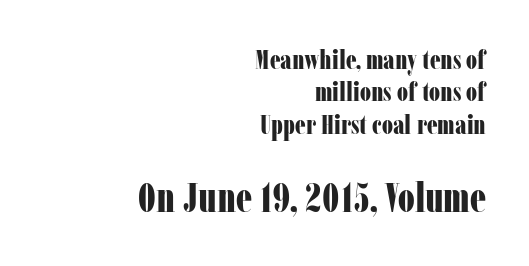
The passage shown is typeset with a serif family. Look at the tracking — it's just the regular setting, nothing added. Layout note: lines flush right. Glance below the letters and you will spot only blank space. Students, this is bold: see how much ink each stroke carries.
